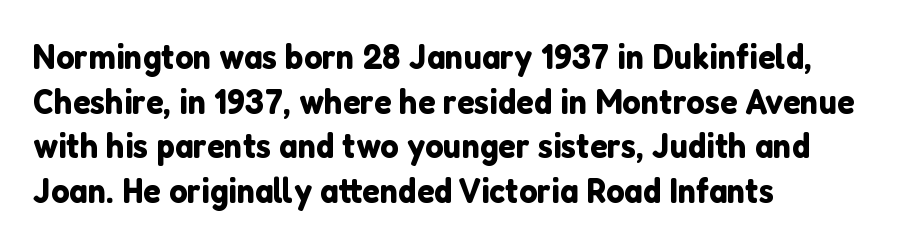
{"serif": "no", "italic": "no", "width": "normal", "stroke_contrast": "low", "x_height": "medium", "monospaced": "no", "underline": "no", "align": "left", "line_spacing_ratio": 1.24, "letter_spacing": "normal", "letter_spacing_em": 0.0, "glyph_px": 36}
